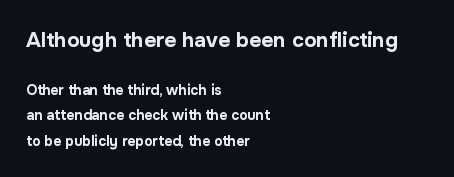
Q: Is the text bold? A: Yes.
Q: Is the text italic (slanted)? A: No, it is upright.
Q: Is the text underlined? A: No.
Q: How is the paragraph aligned? A: Left-aligned.
Q: Is the spacing between letters normal or unusually wide? A: Normal.
Q: Which block of text is set in a larger size, the first (top) or the second (bottom)? A: The first (top) one.
